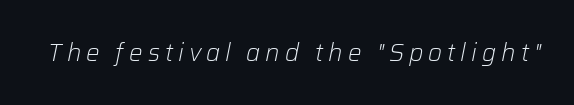
{"italic": "yes", "lean": "right", "slant_degrees": 12, "bold": "no", "underline": "no", "letter_spacing": "wide", "letter_spacing_em": 0.21, "glyph_px": 24}
